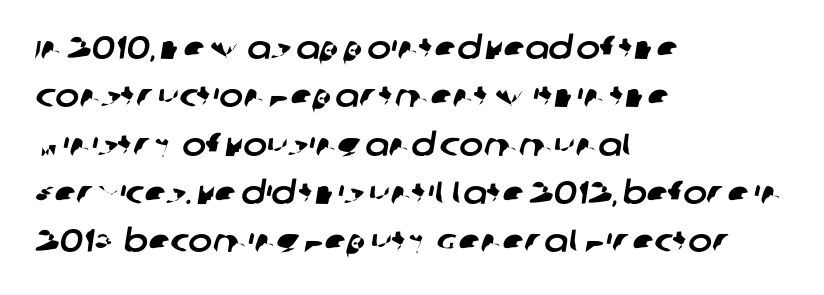
{"serif": "no", "width": "normal", "stroke_contrast": "low", "x_height": "large", "monospaced": "no", "underline": "no", "align": "left", "line_spacing": "normal", "line_spacing_ratio": 1.51, "letter_spacing": "normal", "letter_spacing_em": 0.0, "glyph_px": 32}
